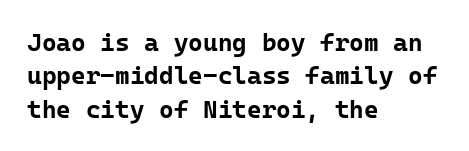
{"italic": "no", "bold": "yes", "underline": "no", "align": "left", "line_spacing": "normal", "line_spacing_ratio": 1.34, "letter_spacing": "normal", "letter_spacing_em": 0.0, "glyph_px": 25}
